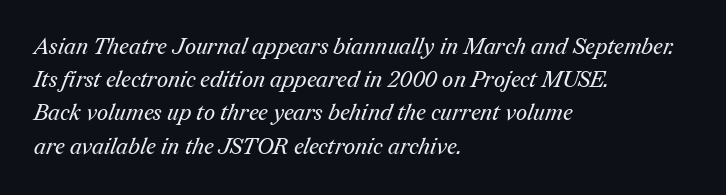
{"bold": "no", "underline": "no", "align": "left", "line_spacing": "normal", "line_spacing_ratio": 1.51, "letter_spacing": "normal", "letter_spacing_em": 0.0, "glyph_px": 22}
